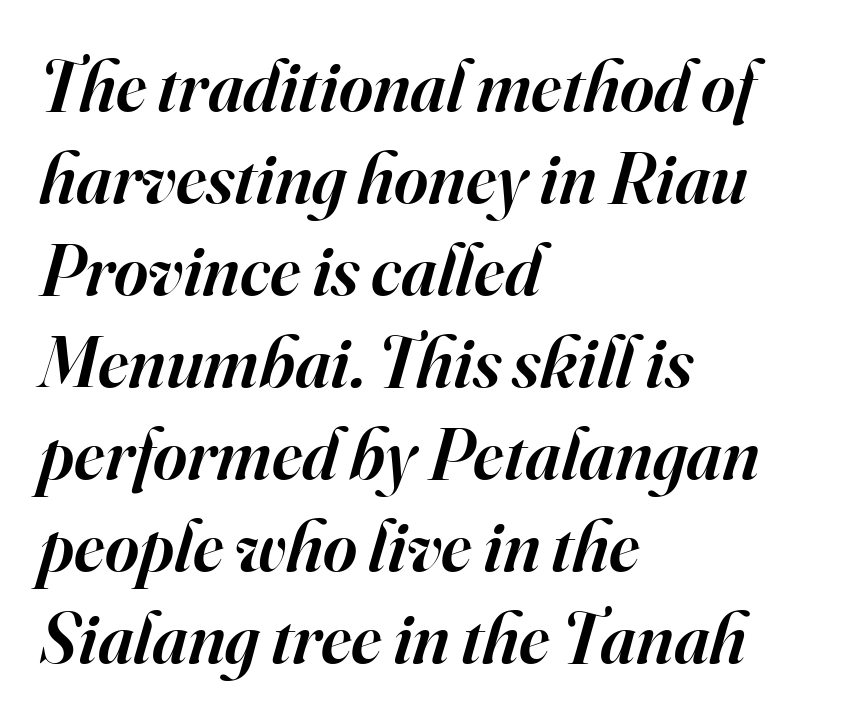
The image shows 73 px semibold serif type, italic (leaning right); set left-aligned, normal line spacing (1.26x), normal letter spacing, not underlined; high stroke contrast and a small x-height.
